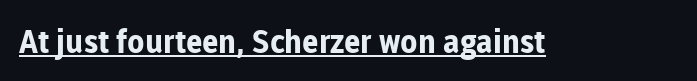
Q: Is the text bold? A: Yes.
Q: Is the text italic (slanted)? A: No, it is upright.
Q: Is the typeface a serif or a sans-serif typeface? A: Sans-serif.
Q: Is the text underlined? A: Yes.
Q: Is the spacing between letters normal or unusually wide? A: Normal.
Q: Width (condensed, normal, or wide)? A: Normal.
Q: Stroke contrast? A: Low.
Q: x-height? A: Medium.
Q: Monospaced? A: No.
